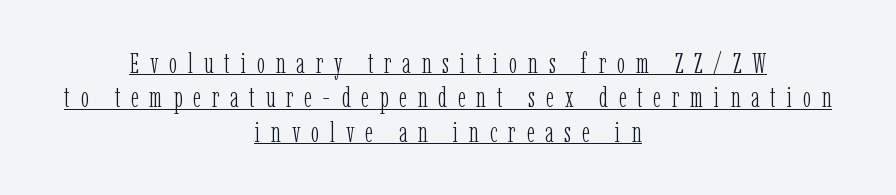
The image shows 28 px light, condensed serif type, upright; set centered, line spacing 1.23x, unusually wide letter spacing (+0.39 em), underlined; low stroke contrast and a medium x-height.
